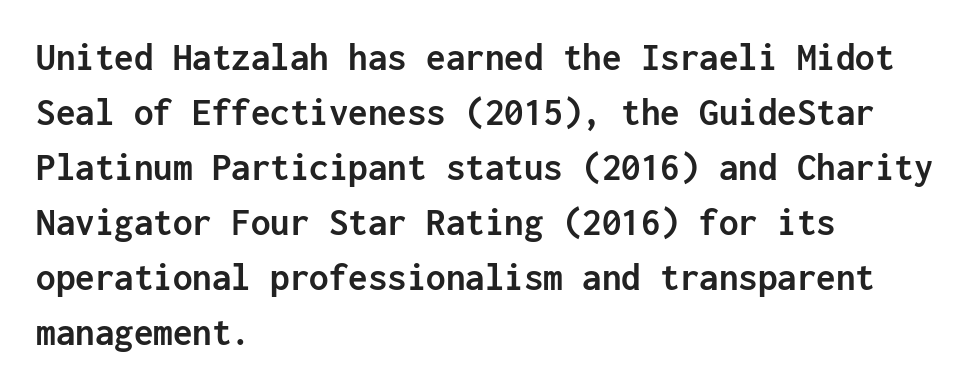
The image shows 39 px semibold sans-serif type, upright, monospaced; set left-aligned, normal line spacing (1.41x), normal letter spacing, not underlined; low stroke contrast and a medium x-height.
